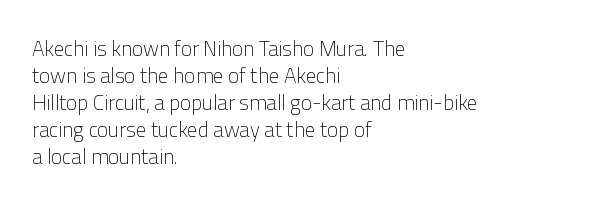
Q: Is the text bold? A: No.
Q: Is the text italic (slanted)? A: No, it is upright.
Q: Is the text underlined? A: No.
Q: How is the paragraph aligned? A: Left-aligned.
Q: Is the spacing between letters normal or unusually wide? A: Normal.
Q: Is the spacing between lines tight, normal or loose? A: Normal.
